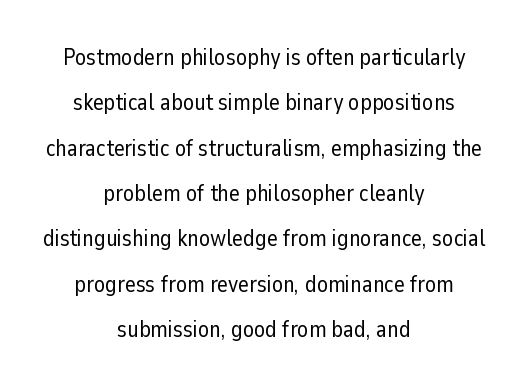
Caption: multi-line text, centered on the measure. Honestly, the letter spacing is just normal — you wouldn't notice it. The axis of the letterforms is exactly vertical. If you measured baseline to baseline, you'd find a long distance. Stroke mass is kept to a normal reading level or below. Descender tails drop into unmarked territory.
